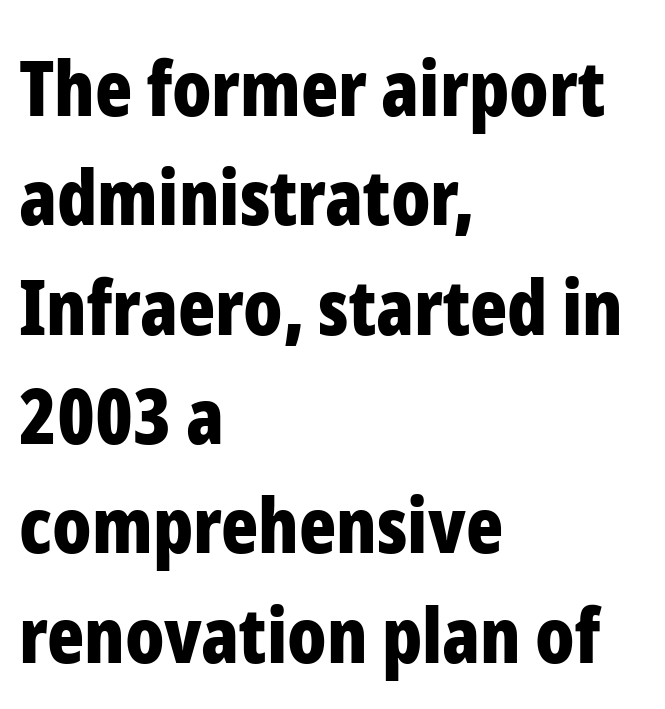
The image shows 77 px bold, condensed sans-serif type, upright; set left-aligned, normal line spacing (1.42x), normal letter spacing, not underlined; low stroke contrast and a medium x-height.
